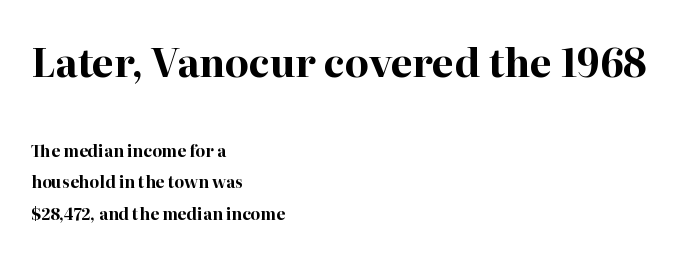
What weight is shown? A full bold with thick strokes. Serifs: yes, visible at the terminals of the letterforms. Tracking value appears to be zero — textbook default spacing. Which of the two is more prominent by size? The first, at the top.
